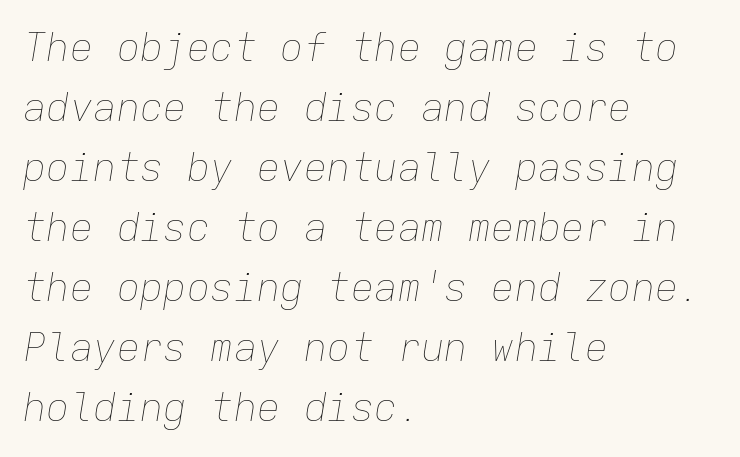
The image shows 39 px thin type, italic (leaning right), monospaced; set left-aligned, normal line spacing (1.54x), normal letter spacing, not underlined; low stroke contrast and a medium x-height.
